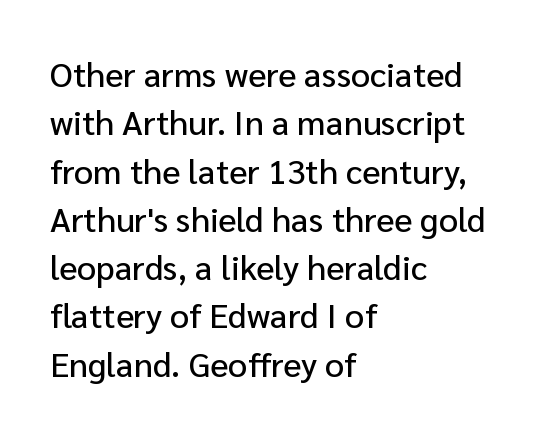
{"serif": "no", "italic": "no", "width": "normal", "stroke_contrast": "low", "x_height": "medium", "monospaced": "no", "underline": "no", "align": "left", "line_spacing": "normal", "line_spacing_ratio": 1.42, "letter_spacing": "normal", "letter_spacing_em": 0.0, "glyph_px": 34}
